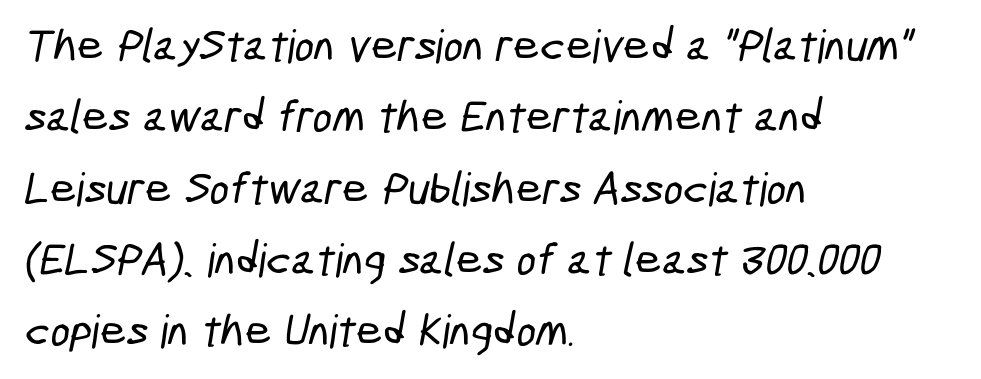
Q: Is the typeface a serif or a sans-serif typeface? A: Sans-serif.
Q: Is the text underlined? A: No.
Q: How is the paragraph aligned? A: Left-aligned.
Q: Is the spacing between letters normal or unusually wide? A: Normal.
Q: Is the spacing between lines tight, normal or loose? A: Normal.
Q: Width (condensed, normal, or wide)? A: Condensed.
Q: Stroke contrast? A: Low.
Q: x-height? A: Medium.
Q: Monospaced? A: No.
